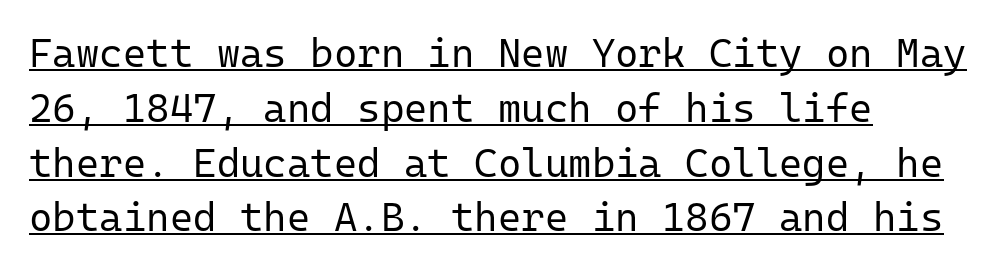
Q: Is the text bold? A: No.
Q: Is the text italic (slanted)? A: No, it is upright.
Q: Is the typeface a serif or a sans-serif typeface? A: Sans-serif.
Q: Is the text underlined? A: Yes.
Q: How is the paragraph aligned? A: Left-aligned.
Q: Is the spacing between letters normal or unusually wide? A: Normal.
Q: Is the spacing between lines tight, normal or loose? A: Normal.
Q: Width (condensed, normal, or wide)? A: Normal.
Q: Stroke contrast? A: Low.
Q: x-height? A: Medium.
Q: Monospaced? A: Yes.
